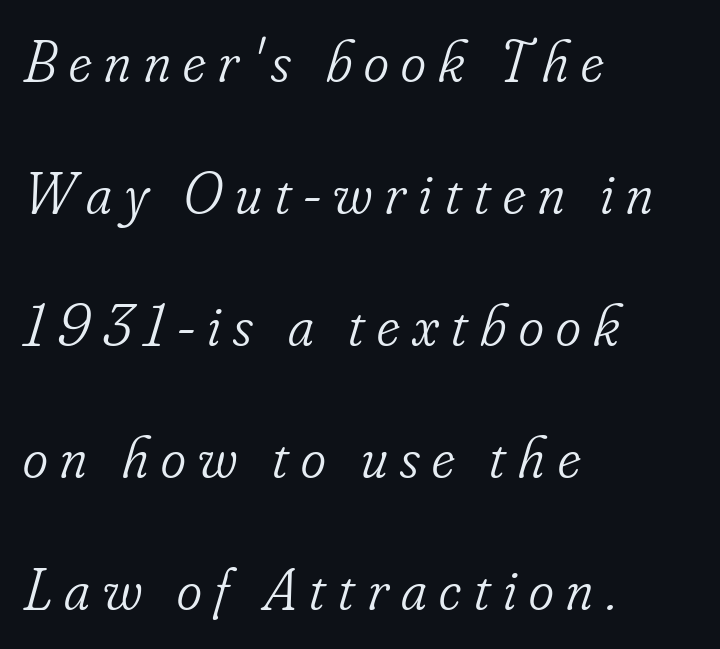
Q: Is the text bold? A: No.
Q: Is the text italic (slanted)? A: Yes, it leans right by about 16 degrees.
Q: Is the typeface a serif or a sans-serif typeface? A: Serif.
Q: Is the text underlined? A: No.
Q: How is the paragraph aligned? A: Left-aligned.
Q: Is the spacing between letters normal or unusually wide? A: Unusually wide.
Q: Is the spacing between lines tight, normal or loose? A: Loose.
Q: Width (condensed, normal, or wide)? A: Condensed.
Q: Stroke contrast? A: Low.
Q: x-height? A: Small.
Q: Monospaced? A: No.
